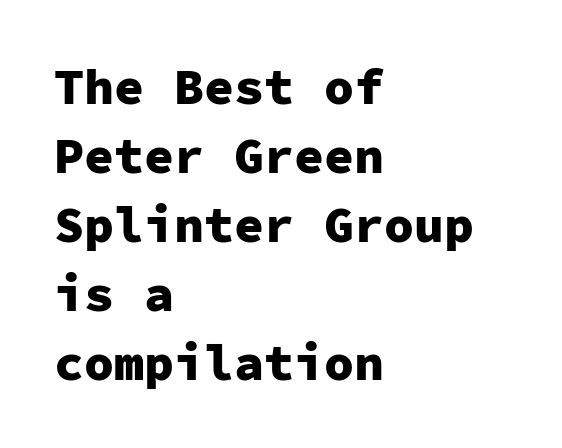
Q: Is the text bold? A: Yes.
Q: Is the text italic (slanted)? A: No, it is upright.
Q: Is the typeface a serif or a sans-serif typeface? A: Sans-serif.
Q: Is the text underlined? A: No.
Q: How is the paragraph aligned? A: Left-aligned.
Q: Is the spacing between letters normal or unusually wide? A: Normal.
Q: Is the spacing between lines tight, normal or loose? A: Normal.
Q: Width (condensed, normal, or wide)? A: Normal.
Q: Stroke contrast? A: Low.
Q: x-height? A: Medium.
Q: Monospaced? A: Yes.
